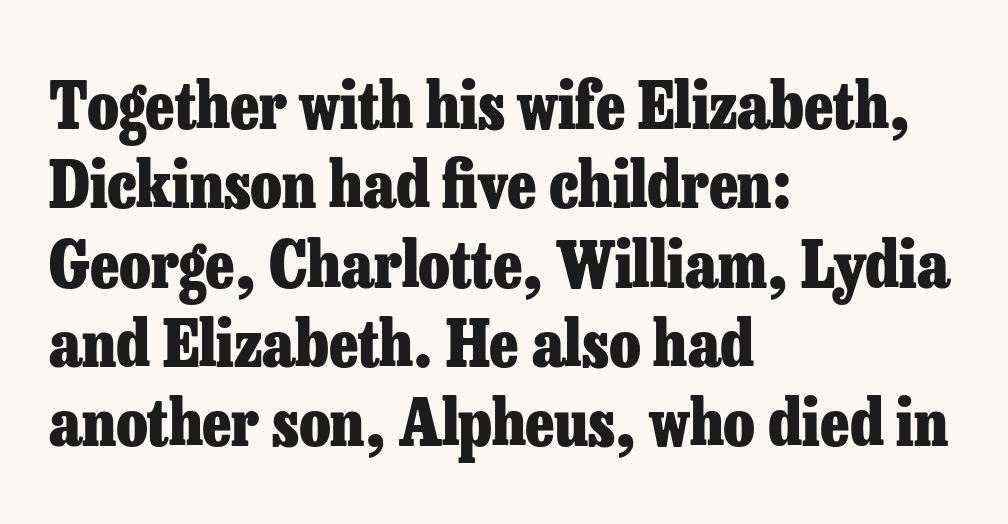
{"serif": "yes", "italic": "no", "bold": "yes", "weight": "heavy", "width": "normal", "stroke_contrast": "low", "x_height": "medium", "monospaced": "no", "underline": "no", "align": "left", "line_spacing_ratio": 1.24, "letter_spacing": "normal", "letter_spacing_em": 0.0, "glyph_px": 64}
